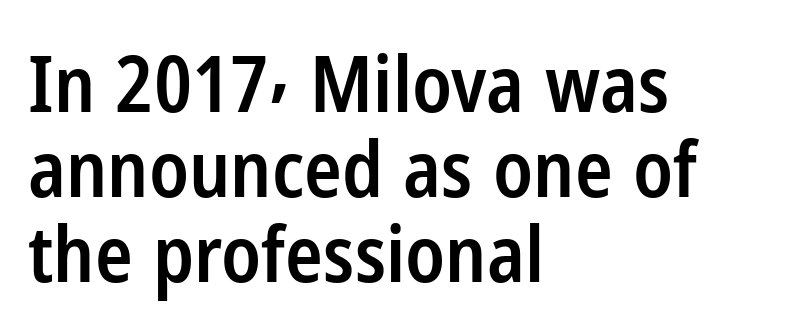
The letters carry no serifs — their stems end cleanly without finishing strokes. Quick note: interline space is minimal. The lines in this sample share a left origin and differ only in where they stop. The specimen omits any rule beneath the text block's lines. Do the letters lean? They stand straight.
